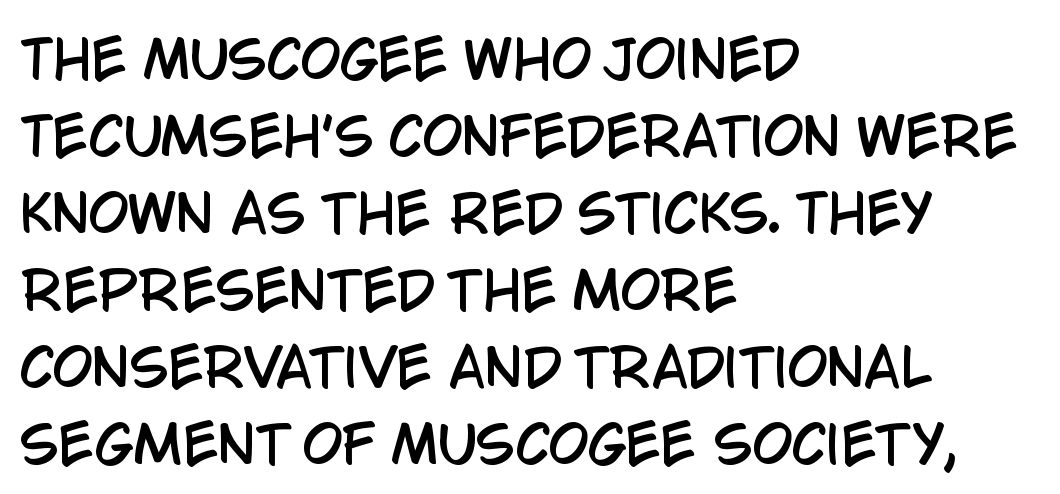
The passage shown is typeset with a sans-serif family. One-word summary of the alignment: left. The passage shown is not underscored anywhere. The tracking reads as untouched default to a designer's eye. Leading: standard.
